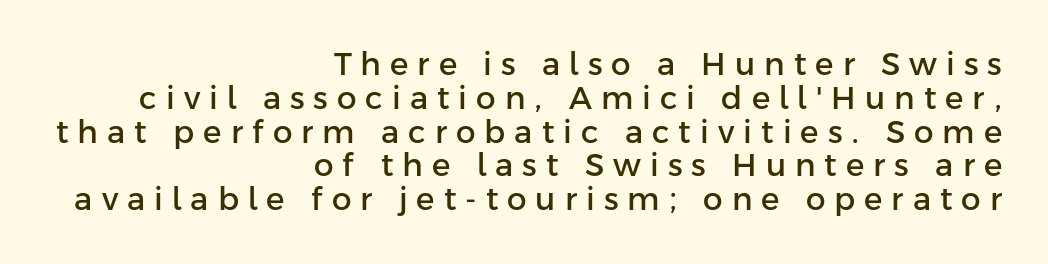
Q: Is the text italic (slanted)? A: No, it is upright.
Q: Is the typeface a serif or a sans-serif typeface? A: Sans-serif.
Q: Is the text underlined? A: No.
Q: How is the paragraph aligned? A: Right-aligned.
Q: Is the spacing between letters normal or unusually wide? A: Unusually wide.
Q: Is the spacing between lines tight, normal or loose? A: Tight.
Q: Width (condensed, normal, or wide)? A: Normal.
Q: Stroke contrast? A: Low.
Q: x-height? A: Medium.
Q: Monospaced? A: No.
